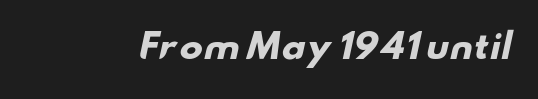
The image shows 34 px heavy, wide sans-serif type; set normal letter spacing, not underlined; low stroke contrast and a small x-height.
